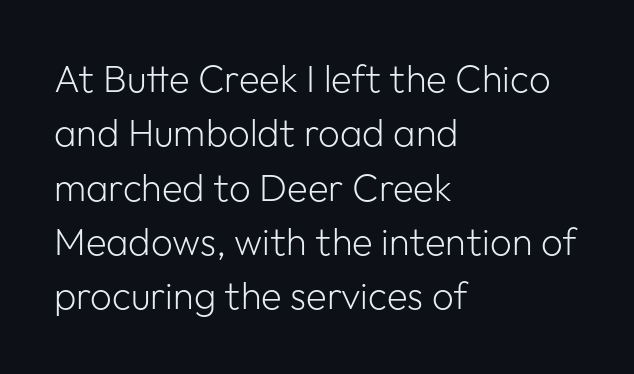
The image shows 38 px light sans-serif type, upright; set left-aligned, normal line spacing (1.43x), normal letter spacing, not underlined; low stroke contrast and a medium x-height.
